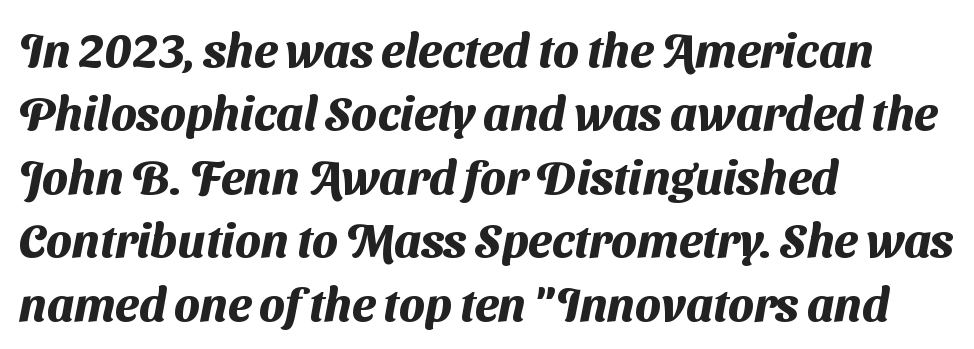
{"serif": "no", "bold": "yes", "weight": "heavy", "width": "normal", "stroke_contrast": "medium", "x_height": "medium", "monospaced": "no", "underline": "no", "align": "left", "line_spacing": "normal", "line_spacing_ratio": 1.35, "letter_spacing": "normal", "letter_spacing_em": 0.0, "glyph_px": 47}
